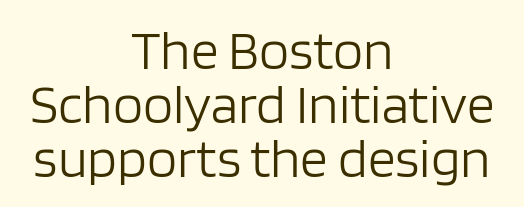
The image shows 55 px light sans-serif type, upright; set centered, tight line spacing (0.98x), normal letter spacing, not underlined; low stroke contrast and a large x-height.
